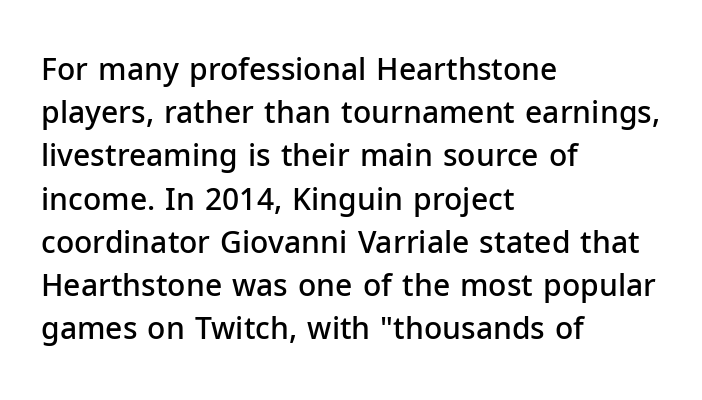
{"serif": "no", "italic": "no", "bold": "semi", "weight": "semibold", "width": "normal", "stroke_contrast": "low", "x_height": "medium", "monospaced": "no", "underline": "no", "align": "left", "line_spacing": "normal", "line_spacing_ratio": 1.44, "letter_spacing": "normal", "letter_spacing_em": 0.0, "glyph_px": 30}
